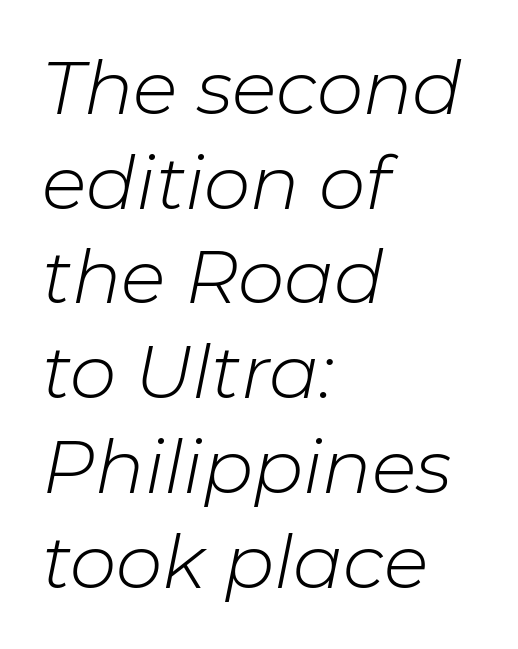
The image shows 74 px light type, italic (leaning right); set left-aligned, normal line spacing (1.28x), normal letter spacing, not underlined; low stroke contrast and a medium x-height.
